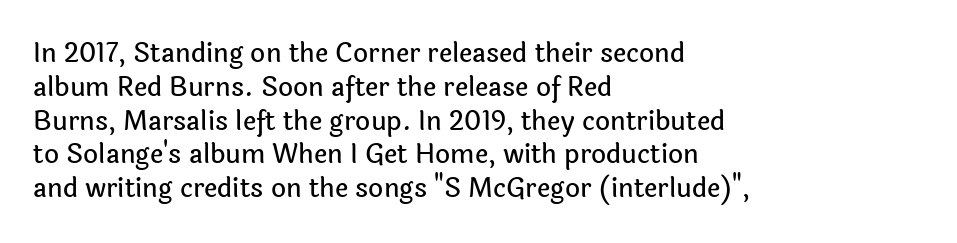
The ragged edge is on the right, which tells us the setting is flush left. How would I describe the line gaps? Plain and ordinary. This is the regular roman posture of the typeface. Only glyphs here, with clear space below each row.
